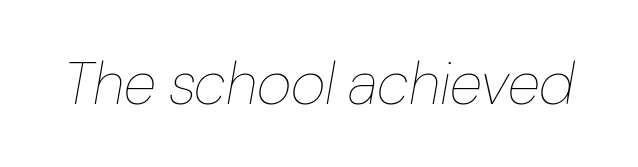
The image shows 60 px thin type, italic (leaning right); set normal letter spacing, not underlined; low stroke contrast and a medium x-height.
